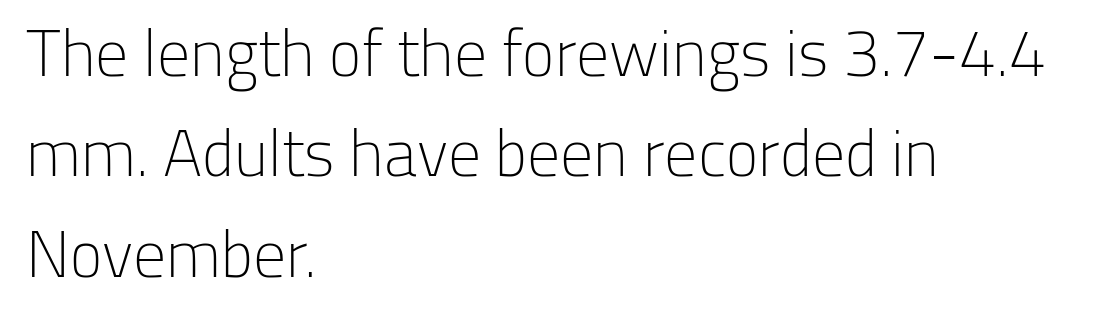
The image shows 66 px light sans-serif type, upright; set left-aligned, normal line spacing (1.52x), normal letter spacing, not underlined; low stroke contrast and a medium x-height.
